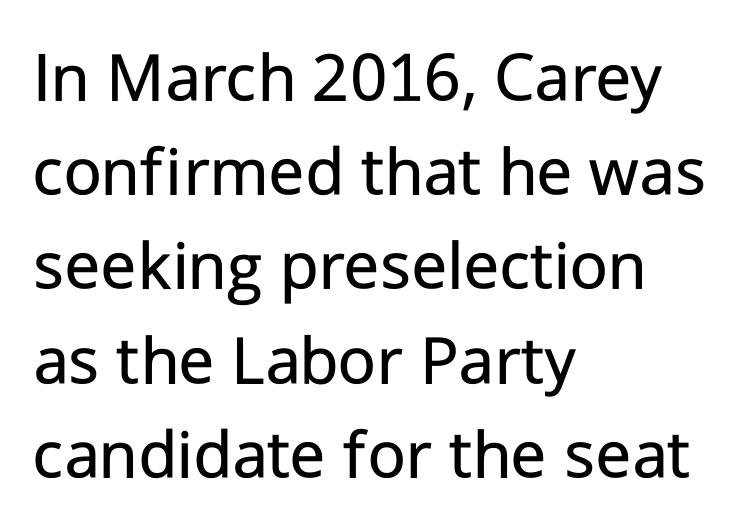
Q: Is the text bold? A: No.
Q: Is the text italic (slanted)? A: No, it is upright.
Q: Is the typeface a serif or a sans-serif typeface? A: Sans-serif.
Q: Is the text underlined? A: No.
Q: How is the paragraph aligned? A: Left-aligned.
Q: Is the spacing between letters normal or unusually wide? A: Normal.
Q: Is the spacing between lines tight, normal or loose? A: Normal.
Q: Width (condensed, normal, or wide)? A: Normal.
Q: Stroke contrast? A: Low.
Q: x-height? A: Medium.
Q: Monospaced? A: No.
